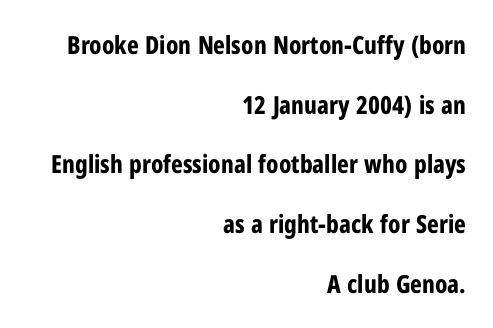
The image shows 25 px bold type, upright; set right-aligned, loose line spacing (2.39x), normal letter spacing, not underlined.
